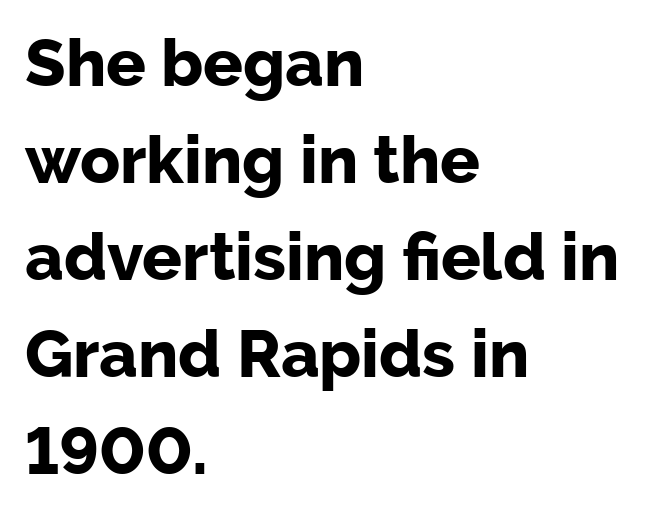
{"serif": "no", "italic": "no", "bold": "yes", "weight": "bold", "width": "normal", "stroke_contrast": "low", "x_height": "medium", "monospaced": "no", "underline": "no", "align": "left", "line_spacing": "normal", "line_spacing_ratio": 1.47, "letter_spacing": "normal", "letter_spacing_em": 0.0, "glyph_px": 66}
